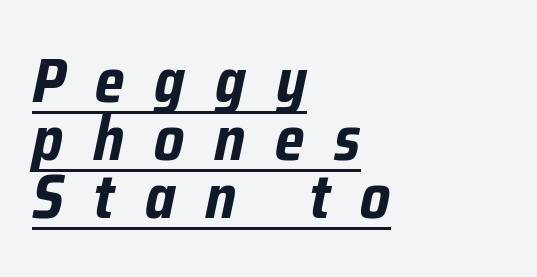
Q: Is the text bold? A: Yes.
Q: Is the text italic (slanted)? A: Yes, it leans right by about 12 degrees.
Q: Is the text underlined? A: Yes.
Q: How is the paragraph aligned? A: Left-aligned.
Q: Is the spacing between letters normal or unusually wide? A: Unusually wide.
Q: Is the spacing between lines tight, normal or loose? A: Tight.
Q: Width (condensed, normal, or wide)? A: Condensed.
Q: Stroke contrast? A: Low.
Q: x-height? A: Medium.
Q: Monospaced? A: No.
